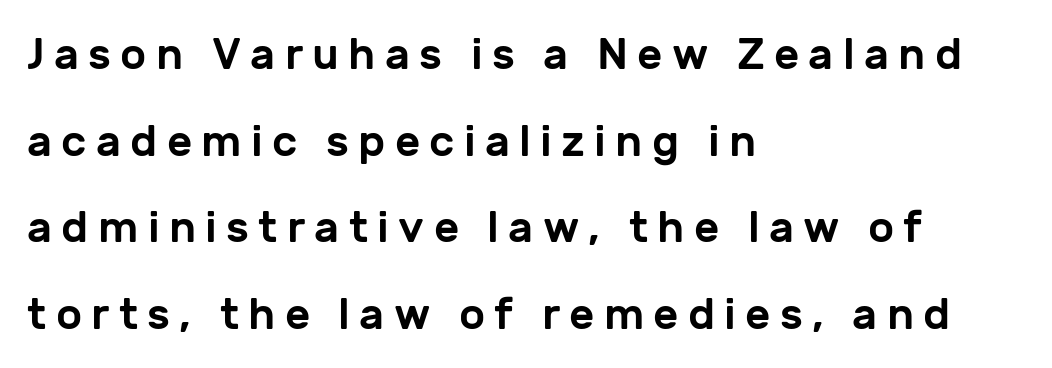
Plain, unruled lines of type. Note the varied advance widths — an 'i' is clearly narrower than an 'm'. The ragged edge is on the right, which tells us the setting is flush left. A roman cut, with each character standing at attention. Each letter's strokes conclude bluntly, with no projecting serifs. These lines have a slow, spaced-out rhythm from letter to letter.
